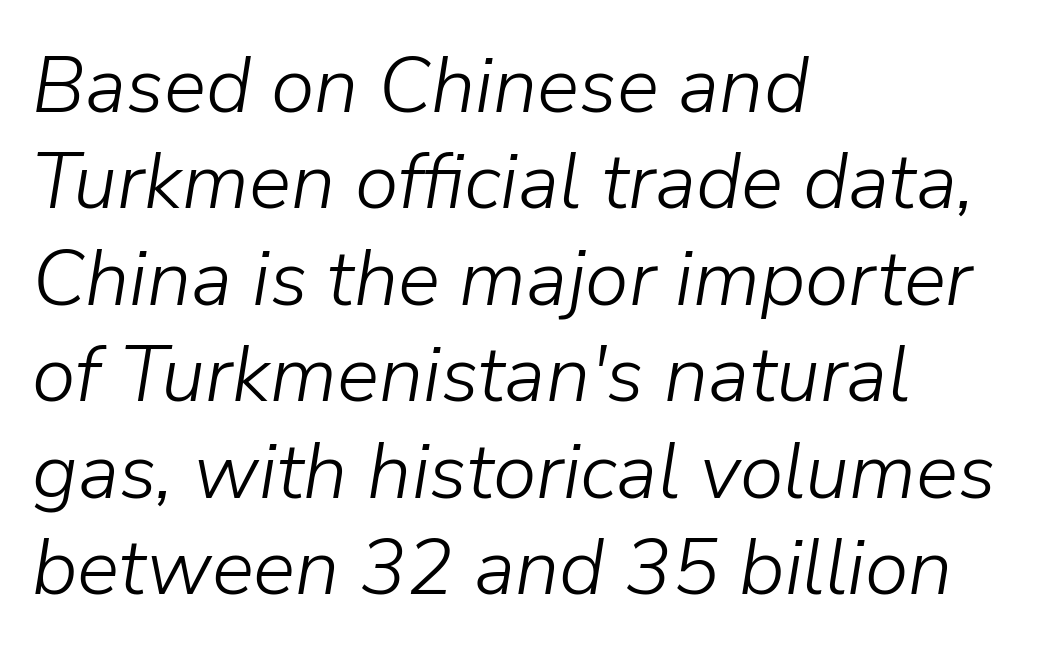
Q: Is the text bold? A: No.
Q: Is the text italic (slanted)? A: Yes, it leans right by about 9 degrees.
Q: Is the text underlined? A: No.
Q: How is the paragraph aligned? A: Left-aligned.
Q: Is the spacing between letters normal or unusually wide? A: Normal.
Q: Width (condensed, normal, or wide)? A: Normal.
Q: Stroke contrast? A: Low.
Q: x-height? A: Medium.
Q: Monospaced? A: No.
